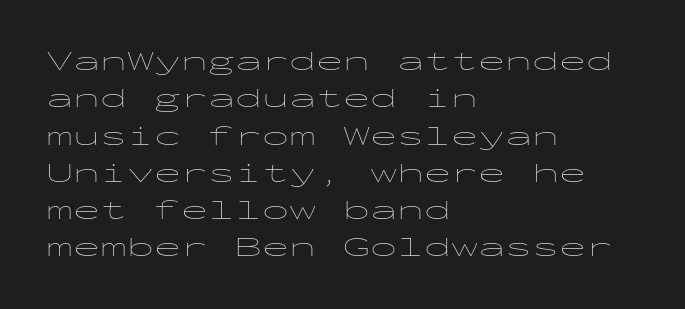
{"italic": "no", "bold": "no", "underline": "no", "align": "left", "line_spacing": "normal", "line_spacing_ratio": 1.38, "letter_spacing": "normal", "letter_spacing_em": 0.0, "glyph_px": 27}
